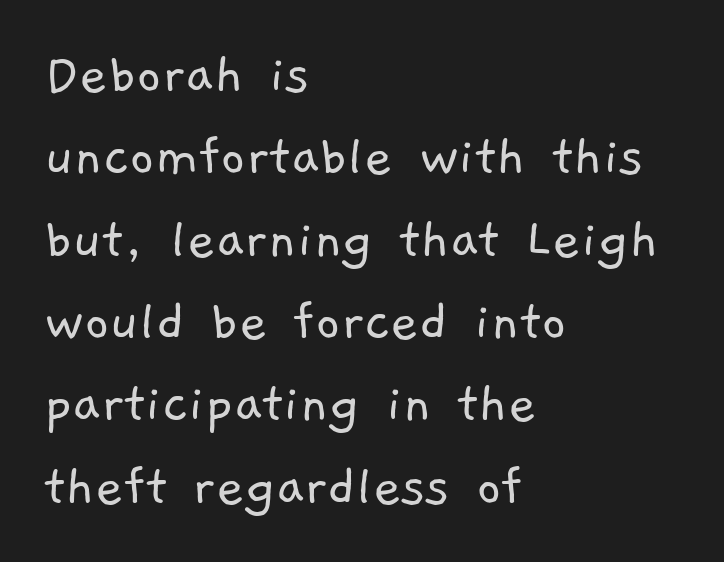
The image shows 61 px light sans-serif type; set left-aligned, normal line spacing (1.35x), normal letter spacing, not underlined; low stroke contrast and a medium x-height.
